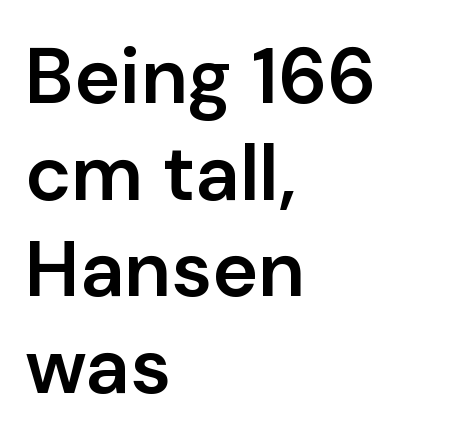
{"serif": "no", "italic": "no", "bold": "semi", "weight": "semibold", "width": "normal", "stroke_contrast": "low", "x_height": "medium", "monospaced": "no", "underline": "no", "align": "left", "line_spacing_ratio": 1.24, "letter_spacing": "normal", "letter_spacing_em": 0.0, "glyph_px": 78}
